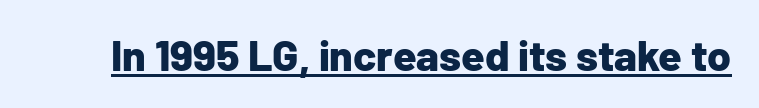
The image shows 43 px bold sans-serif type, upright; set normal letter spacing, underlined; low stroke contrast and a medium x-height.
